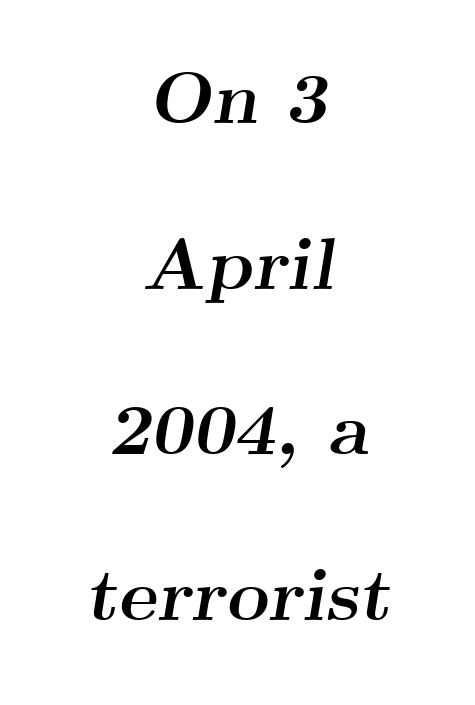
The image shows 73 px semibold, wide serif type, italic (leaning right); set centered, loose line spacing (2.27x), normal letter spacing, not underlined; medium stroke contrast and a small x-height.
